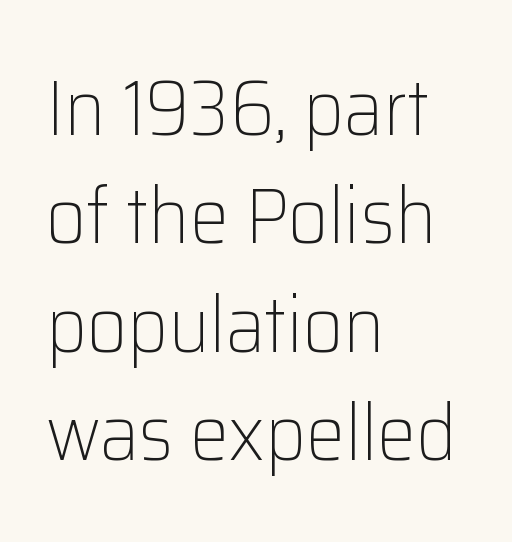
Q: Is the text bold? A: No.
Q: Is the text italic (slanted)? A: No, it is upright.
Q: Is the typeface a serif or a sans-serif typeface? A: Sans-serif.
Q: Is the text underlined? A: No.
Q: How is the paragraph aligned? A: Left-aligned.
Q: Is the spacing between letters normal or unusually wide? A: Normal.
Q: Is the spacing between lines tight, normal or loose? A: Normal.
Q: Width (condensed, normal, or wide)? A: Normal.
Q: Stroke contrast? A: Low.
Q: x-height? A: Medium.
Q: Monospaced? A: No.
